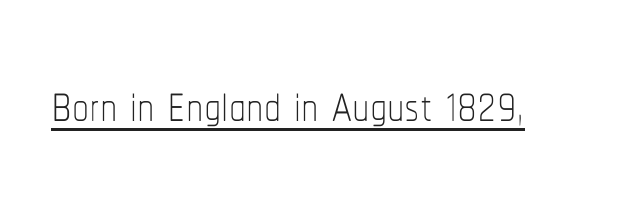
Q: Is the text bold? A: No.
Q: Is the text italic (slanted)? A: No, it is upright.
Q: Is the text underlined? A: Yes.
Q: Is the spacing between letters normal or unusually wide? A: Normal.
Q: Width (condensed, normal, or wide)? A: Condensed.
Q: Stroke contrast? A: Low.
Q: x-height? A: Medium.
Q: Monospaced? A: No.
